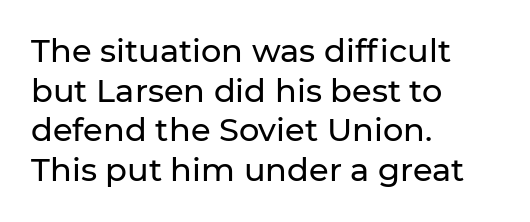
{"serif": "no", "italic": "no", "width": "normal", "stroke_contrast": "low", "x_height": "medium", "monospaced": "no", "underline": "no", "align": "left", "line_spacing_ratio": 1.24, "letter_spacing": "normal", "letter_spacing_em": 0.0, "glyph_px": 32}
